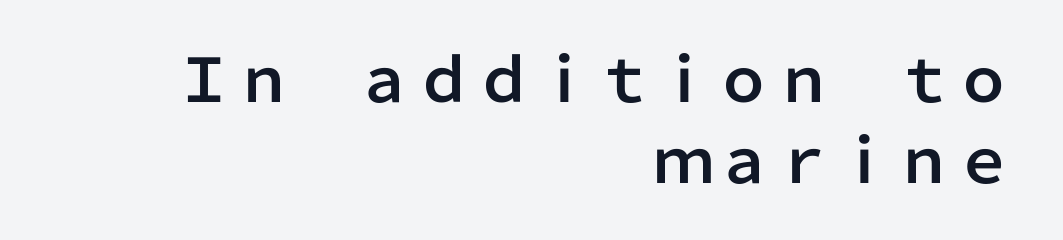
A typesetter would call this proportional, since set widths differ per character. Do the letters lean? They stand straight. Unlike a traditional serif, this face leaves its strokes unadorned. Tracking here is standard; glyphs follow each other at the usual distance. Students, observe: this is what conventionally led text looks like. The zone under the glyphs is completely vacant.
